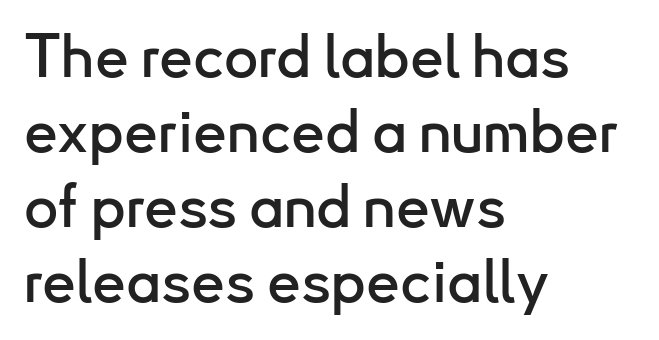
The image shows 60 px sans-serif type, upright; set left-aligned, normal line spacing (1.25x), normal letter spacing, not underlined; low stroke contrast and a small x-height.
